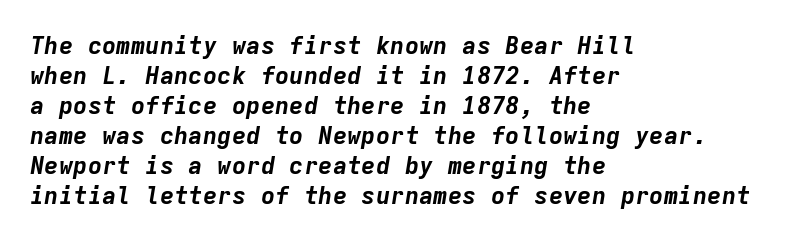
The block of text has a typical density, with ordinary space between rows. There is no visible air inserted between adjacent glyphs. The paragraph shown leans on its left margin. Bold? Absolutely — the strokes are thick and heavy. A bare baseline throughout the passage.
